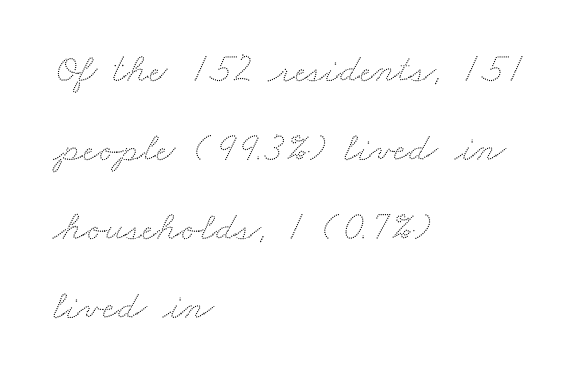
Q: Is the text underlined? A: No.
Q: How is the paragraph aligned? A: Left-aligned.
Q: Is the spacing between letters normal or unusually wide? A: Normal.
Q: Is the spacing between lines tight, normal or loose? A: Loose.
Q: Width (condensed, normal, or wide)? A: Wide.
Q: Stroke contrast? A: Low.
Q: x-height? A: Small.
Q: Monospaced? A: No.
